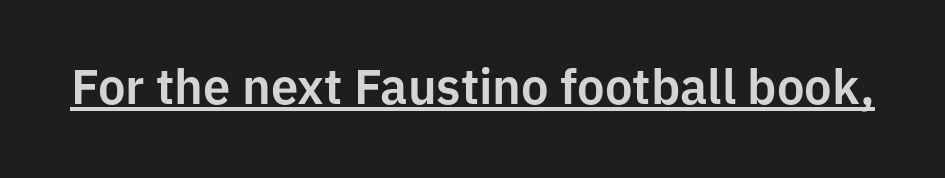
{"serif": "no", "italic": "no", "width": "normal", "stroke_contrast": "low", "x_height": "medium", "monospaced": "no", "underline": "yes", "letter_spacing": "normal", "letter_spacing_em": 0.0, "glyph_px": 49}
